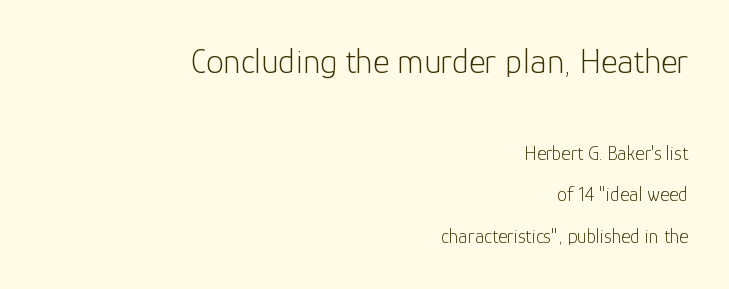
Summary of vertical rhythm: relaxed, with wide interline spacing. Stems here are at most as thick as an everyday book face. Large over small — that's the arrangement of the two blocks here. A sans-serif font was chosen for this passage.
